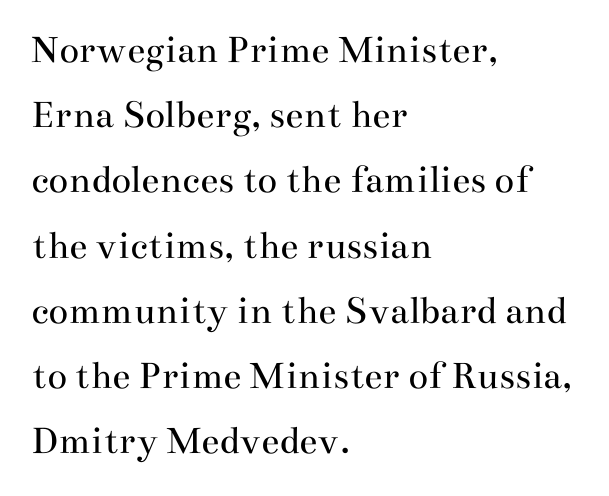
Is the block centered? No — it sits flush against the left margin. Posture: straight, roman, zero tilt. Type without underlining. Letter spacing: default.
